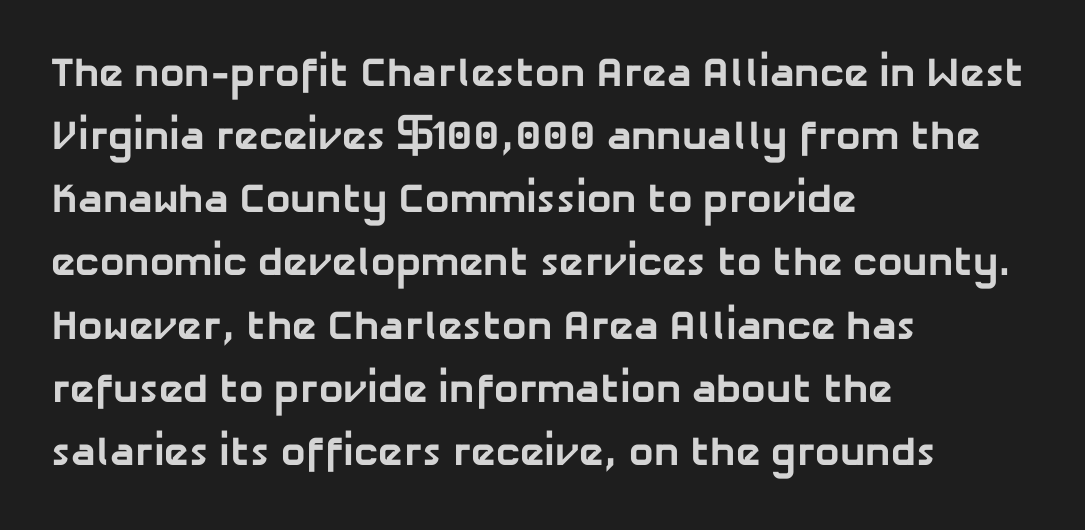
This is sans-serif lettering, the kind often seen on screens and signage. Teacher's note: observe the even left margin — that is flush-left alignment. In terms of weight, the rendering is a true, heavy bold. Leading matches the norm, producing a regular column. The rendering keeps characters at their native spacing. Each row of text sits above clean, open space.
